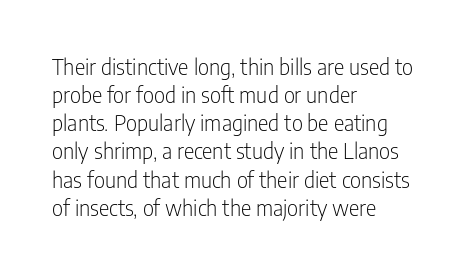
The image shows 22 px text type, upright; set left-aligned, normal line spacing (1.28x), normal letter spacing, not underlined.
